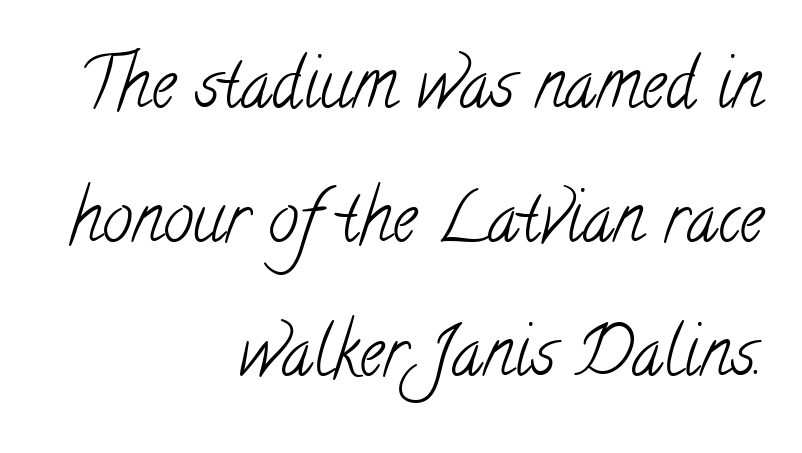
{"serif": "yes", "bold": "no", "weight": "light", "width": "condensed", "stroke_contrast": "low", "x_height": "small", "monospaced": "no", "underline": "no", "align": "right", "line_spacing": "loose", "line_spacing_ratio": 1.97, "letter_spacing": "normal", "letter_spacing_em": 0.0, "glyph_px": 68}
